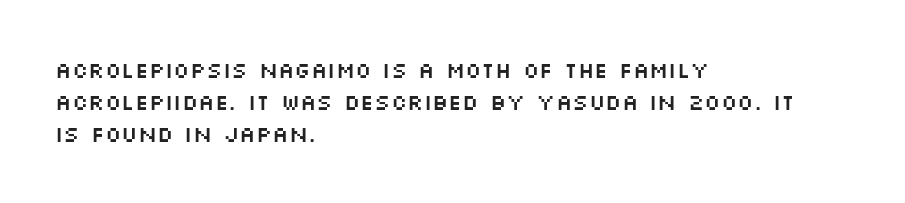
Left-aligned paragraph, ragged on the right. Rendered with straight, roman letterforms. Successive baselines arrive at the customary interval. Descenders are the only things crossing below the line. Is the letter spacing exaggerated? No — it looks like the ordinary default.
